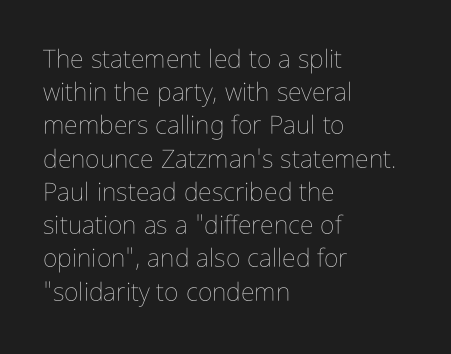
The image shows 25 px text type, upright; set left-aligned, normal line spacing (1.33x), normal letter spacing, not underlined.
